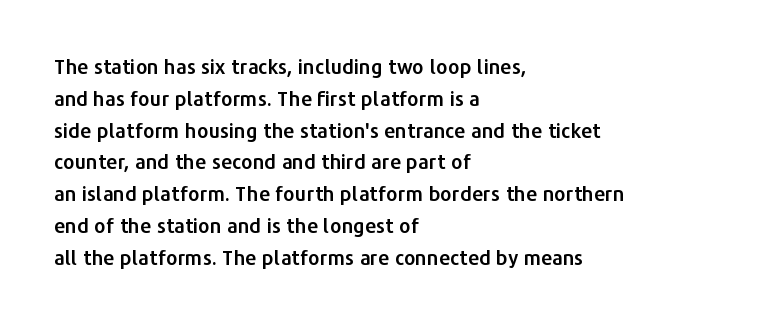
{"italic": "no", "underline": "no", "align": "left", "line_spacing": "normal", "line_spacing_ratio": 1.59, "letter_spacing": "normal", "letter_spacing_em": 0.0, "glyph_px": 20}
